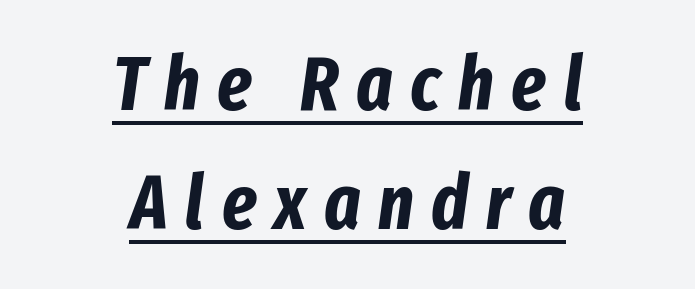
Beneath each row of characters lies a ruled line. Looks like regular typesetting: each glyph gets only the width it needs. Horizontally, the lines are justified to the midpoint only. It's the slanting kind of type. Stroke thickness is high; the sample reads as a true bold. Each word looks stretched out because of the extra space between its letters.
